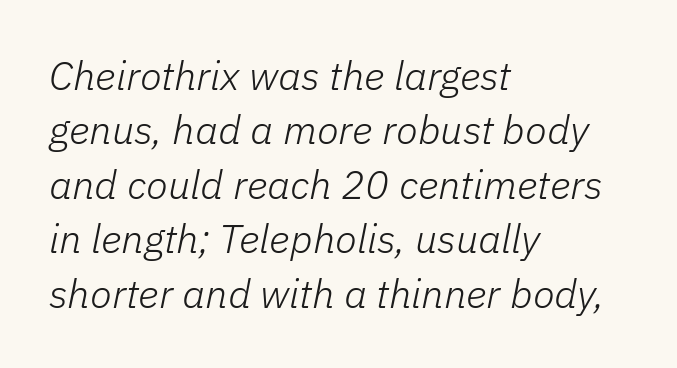
{"italic": "yes", "lean": "right", "slant_degrees": 11, "bold": "no", "weight": "light", "width": "normal", "stroke_contrast": "low", "x_height": "medium", "monospaced": "no", "underline": "no", "align": "left", "line_spacing": "normal", "line_spacing_ratio": 1.36, "letter_spacing": "normal", "letter_spacing_em": 0.0, "glyph_px": 40}
